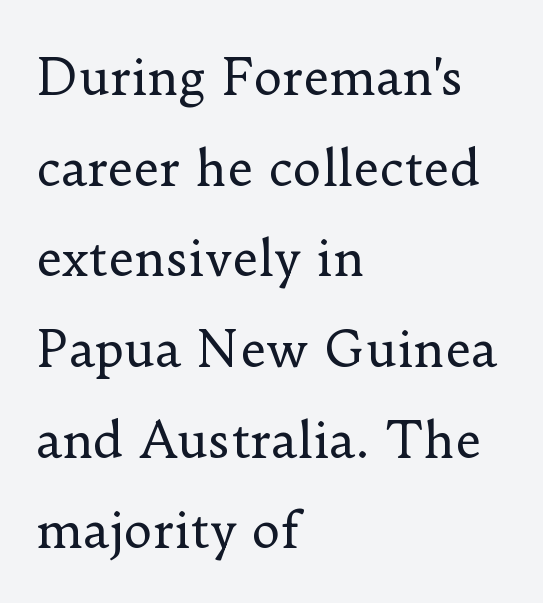
Q: Is the text bold? A: No.
Q: Is the text italic (slanted)? A: No, it is upright.
Q: Is the typeface a serif or a sans-serif typeface? A: Serif.
Q: Is the text underlined? A: No.
Q: How is the paragraph aligned? A: Left-aligned.
Q: Is the spacing between letters normal or unusually wide? A: Normal.
Q: Width (condensed, normal, or wide)? A: Normal.
Q: Stroke contrast? A: Low.
Q: x-height? A: Small.
Q: Monospaced? A: No.
